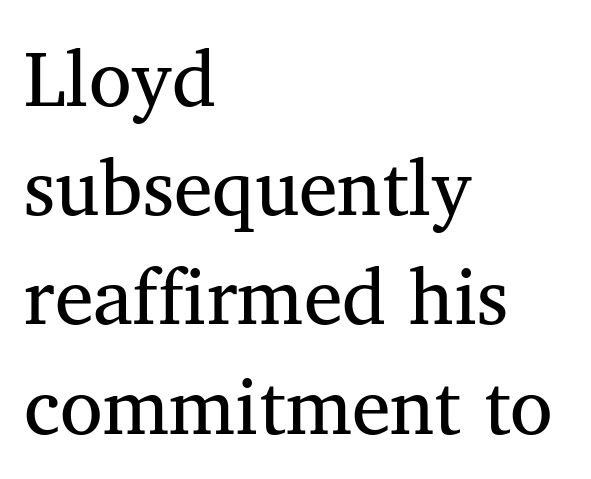
The image shows 78 px regular-weight serif type; set left-aligned, normal line spacing (1.4x), normal letter spacing, not underlined; medium stroke contrast and a medium x-height.
